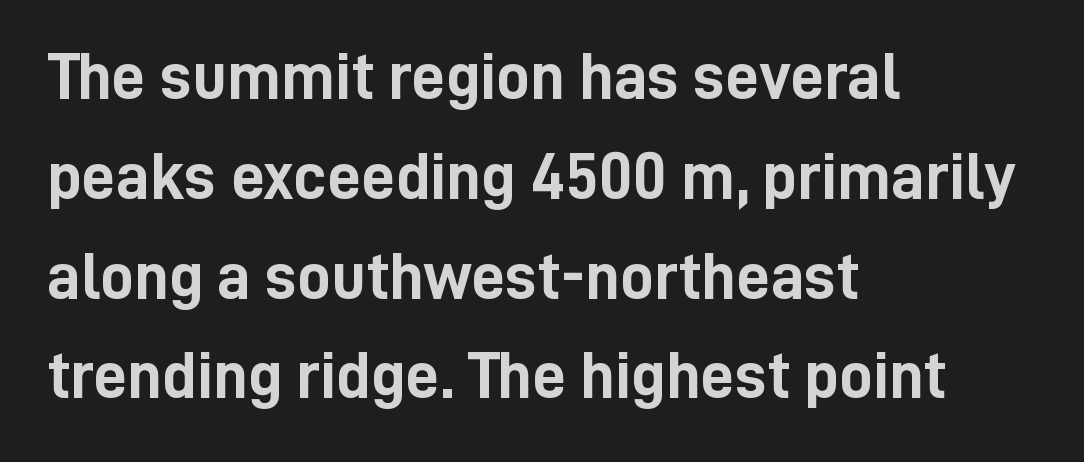
The face used here is proportionally spaced, like ordinary book or web type. Regular leading. The tracking reads as untouched default to a designer's eye. Letters rest on an invisible, unmarked baseline. Quick note: not italic, upright.
